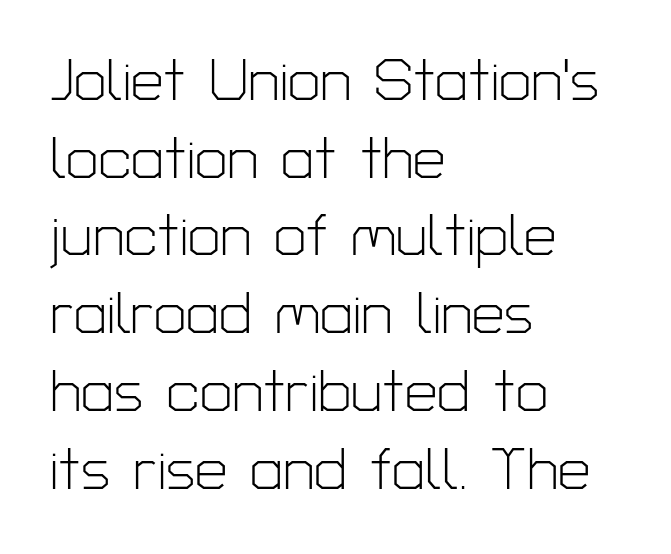
{"serif": "no", "italic": "no", "bold": "no", "weight": "light", "width": "normal", "stroke_contrast": "low", "x_height": "medium", "monospaced": "no", "underline": "no", "align": "left", "line_spacing": "normal", "line_spacing_ratio": 1.34, "letter_spacing": "normal", "letter_spacing_em": 0.0, "glyph_px": 58}
